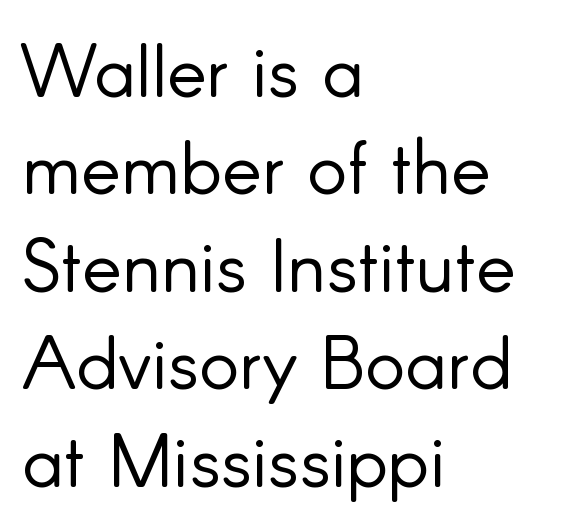
The image shows 75 px light sans-serif type, upright; set left-aligned, normal line spacing (1.3x), normal letter spacing, not underlined; low stroke contrast and a small x-height.
